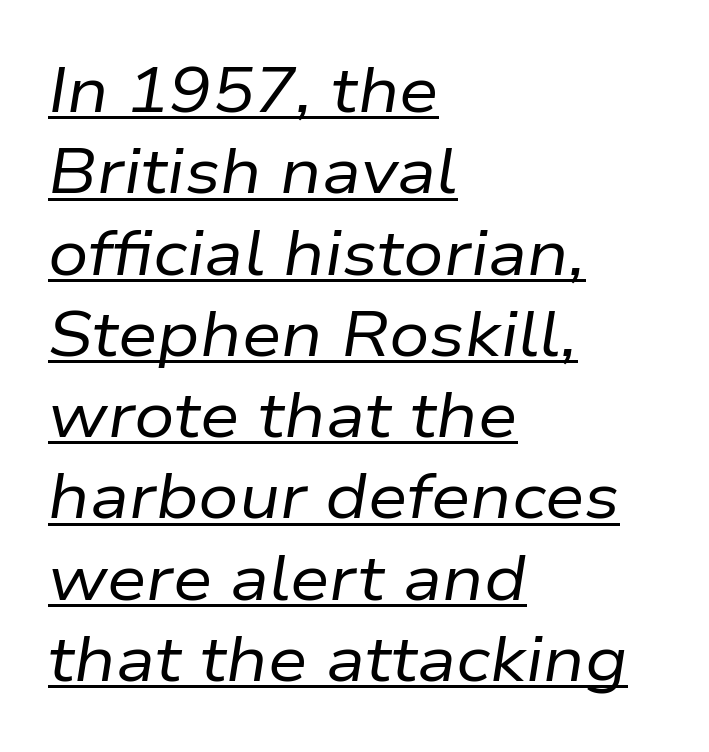
Bold? No — there's no thickening of the strokes. Character widths vary here, with narrow letters taking less room than wide ones. The space between consecutive lines is moderate. A continuous stroke trails under the words, as in a hyperlink. The rendering applies a slant to the glyphs. The paragraph shown leans on its left margin.
